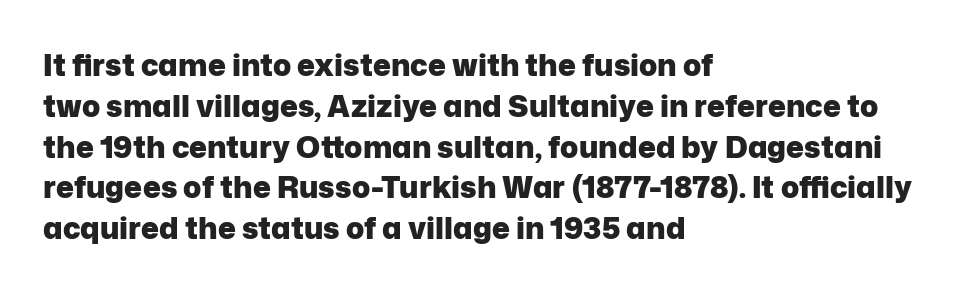
The image shows 30 px heavy sans-serif type, upright; set left-aligned, normal line spacing (1.36x), normal letter spacing, not underlined; low stroke contrast and a medium x-height.
